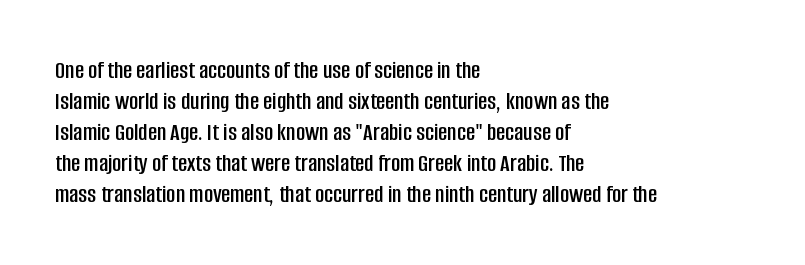
Q: Is the text italic (slanted)? A: No, it is upright.
Q: Is the text underlined? A: No.
Q: How is the paragraph aligned? A: Left-aligned.
Q: Is the spacing between letters normal or unusually wide? A: Normal.
